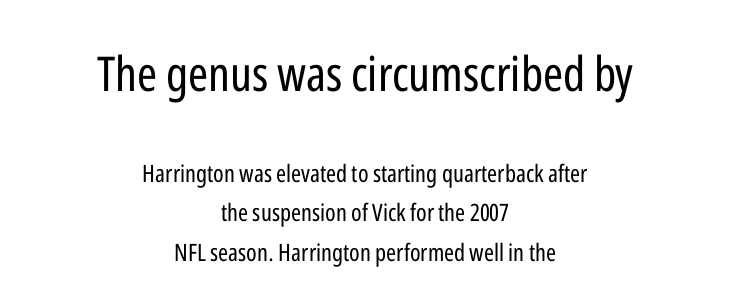
To sum up the face: it is a sans, with no serifs. Think standard paragraph weight, or any step lighter than that. The space beneath each line is pristine and unruled. The rendering positions every line midway between the sides. Characters remain perfectly vertical along every line.
